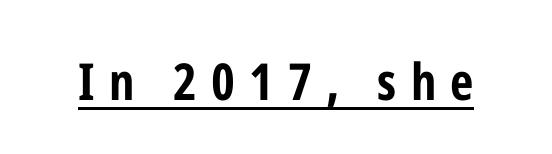
The image shows 51 px bold, condensed sans-serif type, upright; set unusually wide letter spacing (+0.28 em), underlined; low stroke contrast and a medium x-height.
